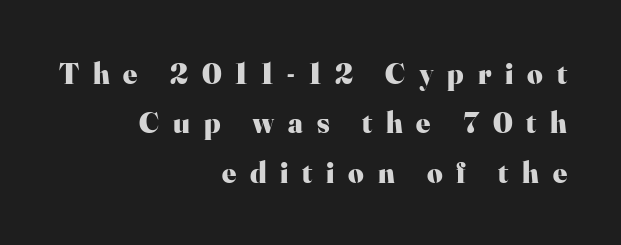
{"serif": "yes", "italic": "no", "bold": "yes", "weight": "heavy", "width": "normal", "stroke_contrast": "high", "x_height": "small", "monospaced": "no", "underline": "no", "align": "right", "line_spacing": "normal", "line_spacing_ratio": 1.65, "letter_spacing": "wide", "letter_spacing_em": 0.46, "glyph_px": 30}
